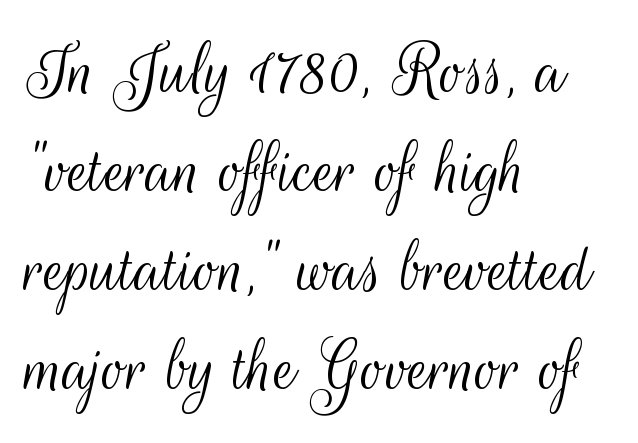
{"serif": "no", "bold": "no", "weight": "light", "width": "condensed", "stroke_contrast": "medium", "x_height": "small", "monospaced": "no", "underline": "no", "align": "left", "line_spacing": "normal", "line_spacing_ratio": 1.27, "letter_spacing": "normal", "letter_spacing_em": 0.0, "glyph_px": 78}
